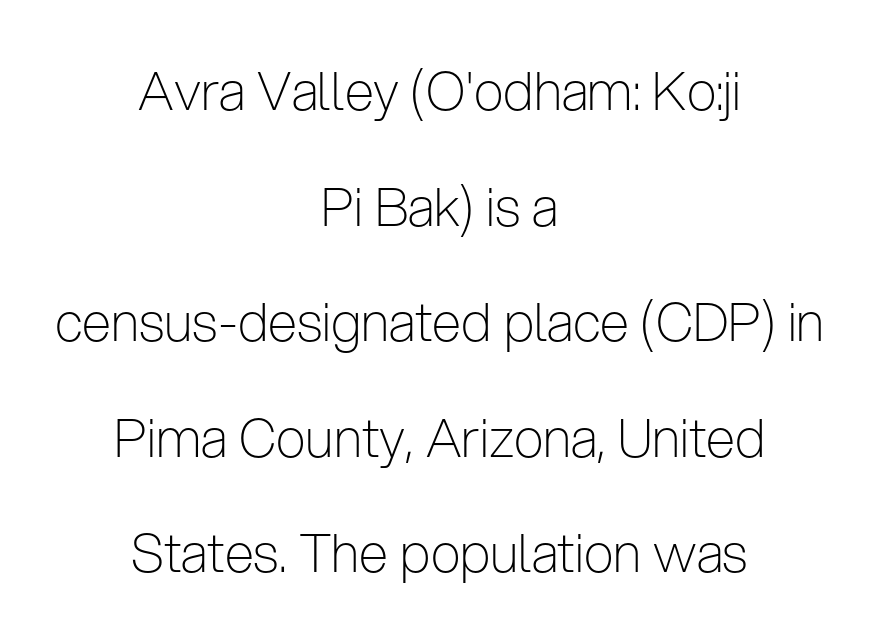
The image shows 53 px light, condensed sans-serif type, upright; set centered, loose line spacing (2.18x), normal letter spacing, not underlined; low stroke contrast and a medium x-height.
